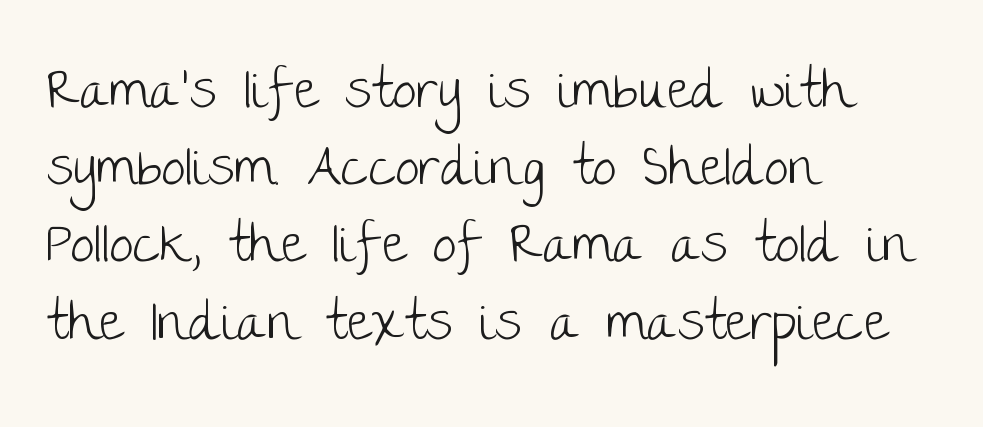
Q: Is the text bold? A: No.
Q: Is the text italic (slanted)? A: No, it is upright.
Q: Is the typeface a serif or a sans-serif typeface? A: Sans-serif.
Q: Is the text underlined? A: No.
Q: How is the paragraph aligned? A: Left-aligned.
Q: Is the spacing between letters normal or unusually wide? A: Normal.
Q: Is the spacing between lines tight, normal or loose? A: Normal.
Q: Width (condensed, normal, or wide)? A: Normal.
Q: Stroke contrast? A: Low.
Q: x-height? A: Large.
Q: Monospaced? A: No.
